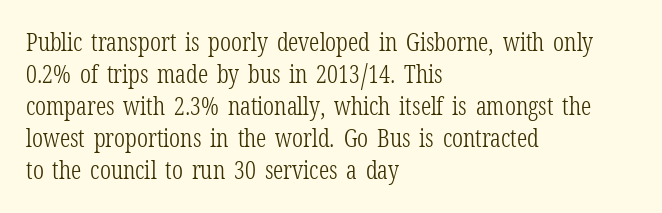
The image shows 25 px text type, upright; set left-aligned, normal line spacing (1.28x), normal letter spacing, not underlined.
